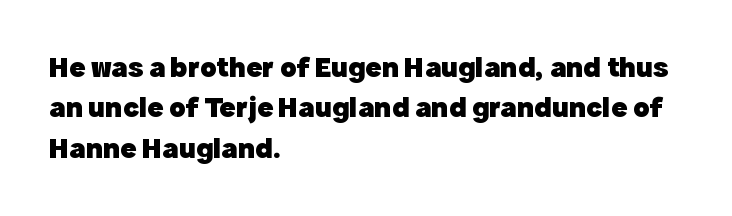
Look at the bottom of the vertical strokes: they stop flat, with no serifs. Note the varied advance widths — an 'i' is clearly narrower than an 'm'. These lines sit exactly where default settings would place them. What stands out about the letter spacing? Nothing — it is the standard amount.
